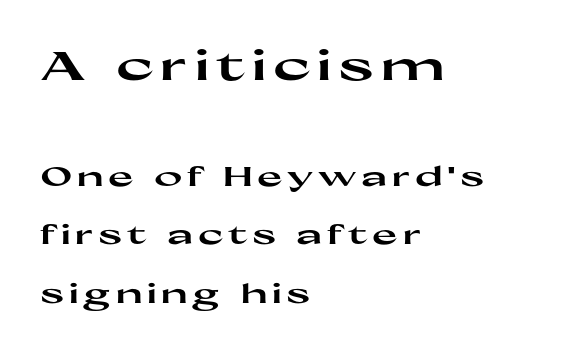
{"serif": "no", "italic": "no", "bold": "yes", "weight": "heavy", "width": "wide", "stroke_contrast": "high", "x_height": "medium", "monospaced": "no", "underline": "no", "align": "left", "line_spacing": "loose", "line_spacing_ratio": 2.17, "larger_block": "first", "size_ratio": 1.48, "glyph_px": 40}
